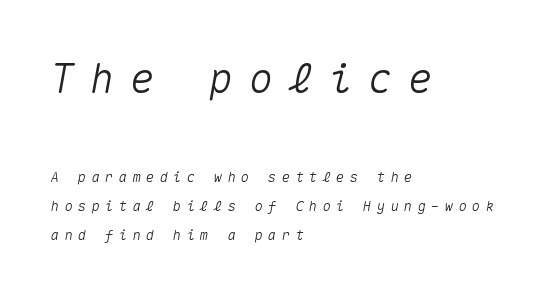
The image shows 41 px text type, italic (leaning right), monospaced; set left-aligned, loose line spacing (2.04x), unusually wide letter spacing (+0.37 em), not underlined; the first (top) block is 2.93x larger; medium stroke contrast and a medium x-height.
